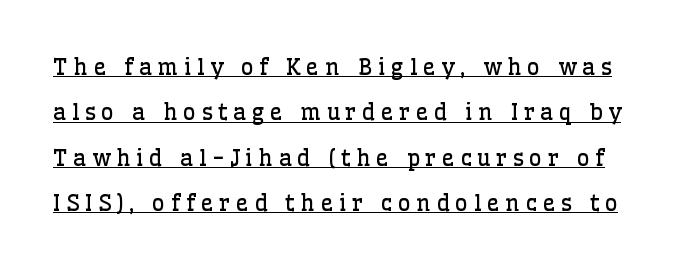
Q: Is the text bold? A: No.
Q: Is the text italic (slanted)? A: No, it is upright.
Q: Is the text underlined? A: Yes.
Q: Is the spacing between letters normal or unusually wide? A: Unusually wide.
Q: Is the spacing between lines tight, normal or loose? A: Loose.
